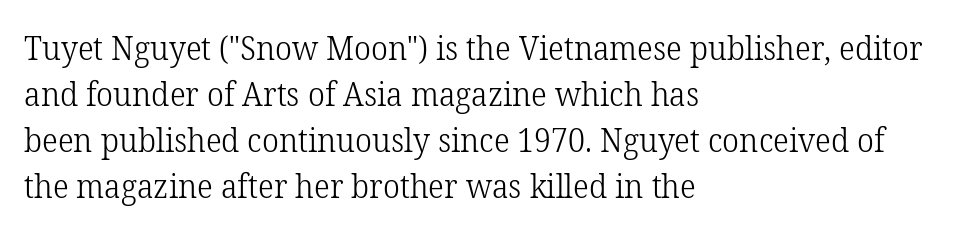
Horizontally, the lines are justified to the leading edge only. Little horizontal feet cap the strokes, marking this as serif type. Caption: standard tracking, unaltered. Honestly, there is no underline to notice here at all. Varying glyph widths throughout — classic text-font behaviour. No extra ink here — the face is not bold.
